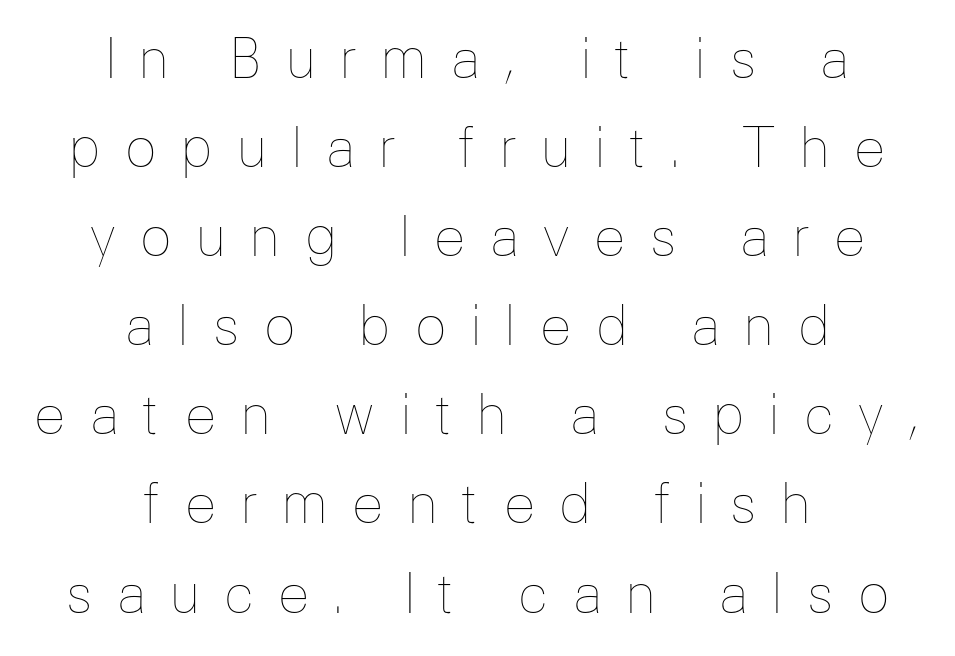
{"italic": "no", "bold": "no", "weight": "thin", "width": "normal", "stroke_contrast": "low", "x_height": "medium", "monospaced": "no", "underline": "no", "align": "center", "line_spacing": "normal", "line_spacing_ratio": 1.65, "letter_spacing": "wide", "letter_spacing_em": 0.42, "glyph_px": 54}
